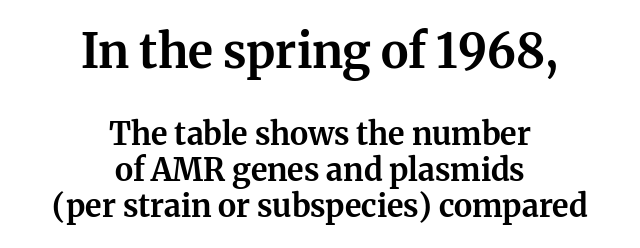
Q: Is the text bold? A: Yes.
Q: Is the text italic (slanted)? A: No, it is upright.
Q: Is the typeface a serif or a sans-serif typeface? A: Serif.
Q: Is the text underlined? A: No.
Q: How is the paragraph aligned? A: Centered.
Q: Is the spacing between letters normal or unusually wide? A: Normal.
Q: Which block of text is set in a larger size, the first (top) or the second (bottom)? A: The first (top) one.
Q: Width (condensed, normal, or wide)? A: Normal.
Q: Stroke contrast? A: Medium.
Q: x-height? A: Medium.
Q: Monospaced? A: No.
